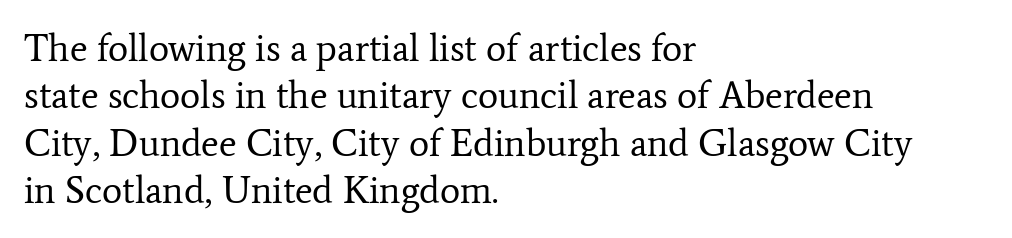
Is the block centered? No — it sits flush against the left margin. Each word holds together tightly as a unit, with standard inter-letter gaps. Italic? Not at all — the glyphs are vertical. This sample has the flowing, uneven cadence of proportional lettering.
